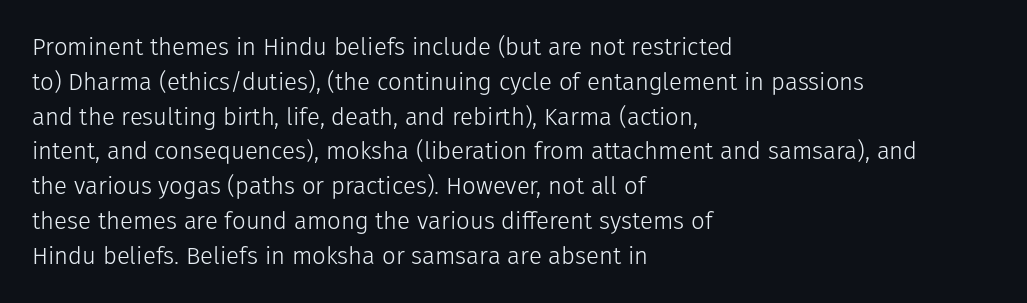
Q: Is the text bold? A: No.
Q: Is the text italic (slanted)? A: No, it is upright.
Q: Is the text underlined? A: No.
Q: How is the paragraph aligned? A: Left-aligned.
Q: Is the spacing between letters normal or unusually wide? A: Normal.
Q: Is the spacing between lines tight, normal or loose? A: Normal.
